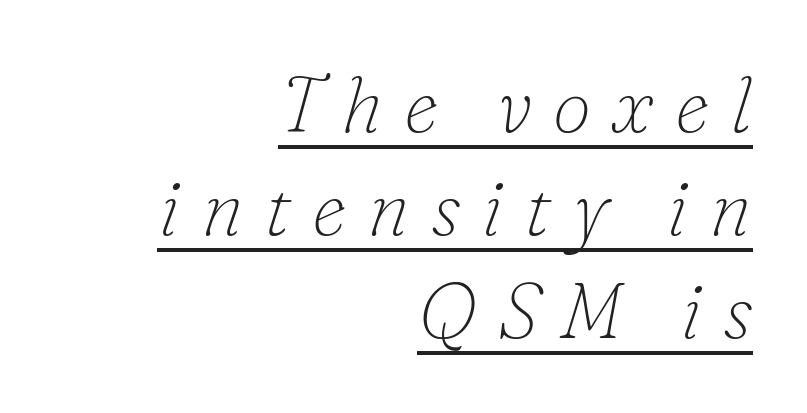
Q: Is the text bold? A: No.
Q: Is the text italic (slanted)? A: Yes, it leans right by about 16 degrees.
Q: Is the typeface a serif or a sans-serif typeface? A: Serif.
Q: Is the text underlined? A: Yes.
Q: How is the paragraph aligned? A: Right-aligned.
Q: Is the spacing between letters normal or unusually wide? A: Unusually wide.
Q: Is the spacing between lines tight, normal or loose? A: Normal.
Q: Width (condensed, normal, or wide)? A: Normal.
Q: Stroke contrast? A: Low.
Q: x-height? A: Small.
Q: Monospaced? A: No.
